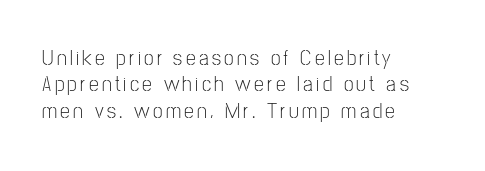
The image shows 22 px text type, upright; set left-aligned, line spacing 1.2x, not underlined.
